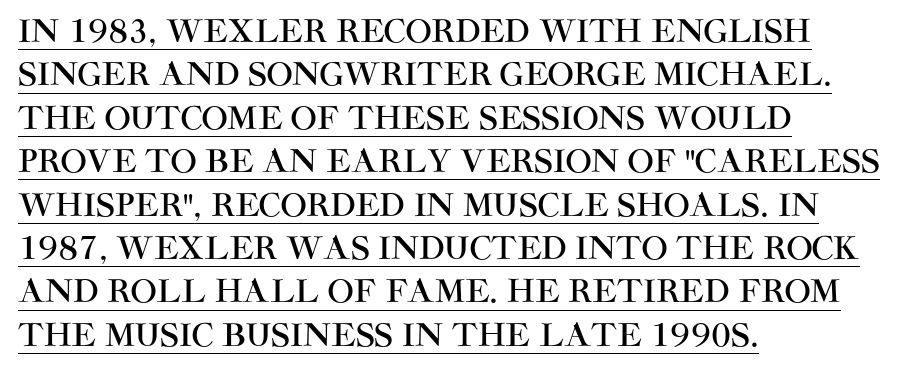
{"serif": "no", "italic": "no", "width": "normal", "stroke_contrast": "high", "x_height": "large", "monospaced": "no", "underline": "yes", "align": "left", "line_spacing": "normal", "line_spacing_ratio": 1.4, "letter_spacing": "normal", "letter_spacing_em": 0.0, "glyph_px": 31}
